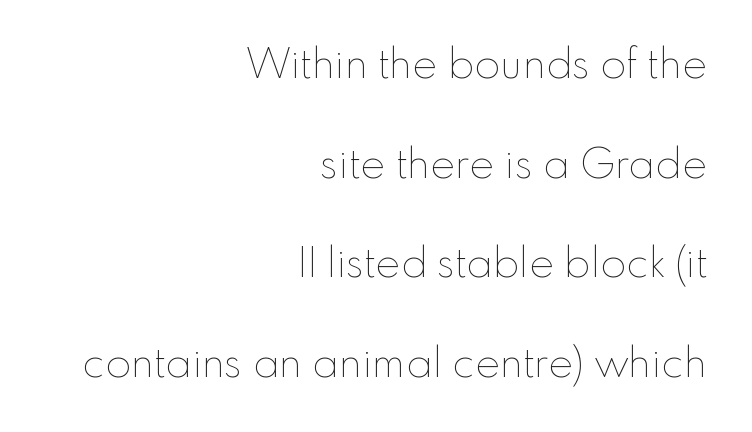
The image shows 42 px thin type, upright; set right-aligned, loose line spacing (2.37x), normal letter spacing, not underlined; low stroke contrast and a small x-height.
